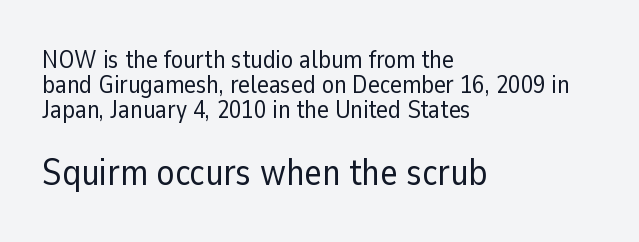
The image shows 37 px regular-weight sans-serif type, upright; set left-aligned, tight line spacing (1.01x), normal letter spacing, not underlined; the second (bottom) block is 1.48x larger; low stroke contrast and a medium x-height.
